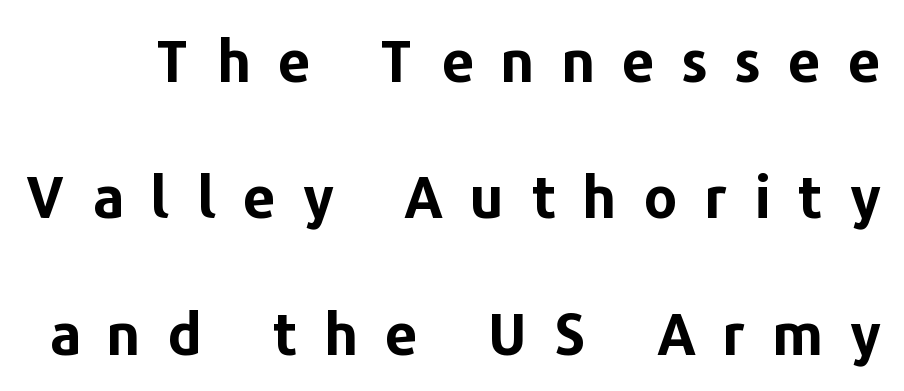
The image shows 58 px bold sans-serif type, upright; set loose line spacing (2.35x), unusually wide letter spacing (+0.46 em), not underlined; low stroke contrast and a medium x-height.
